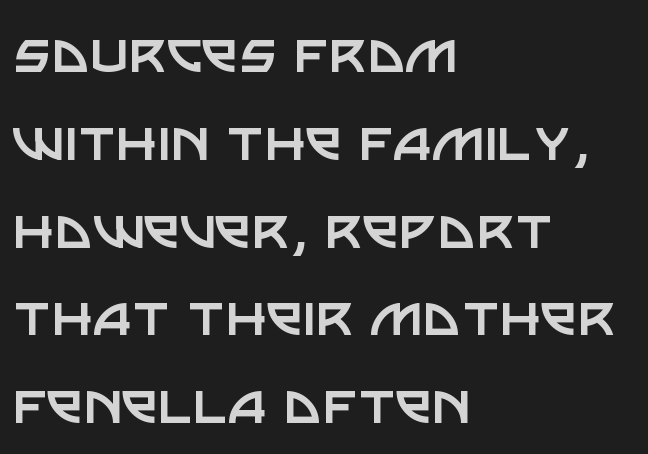
The image shows 66 px regular-weight sans-serif type, upright; set left-aligned, normal line spacing (1.33x), normal letter spacing, not underlined; low stroke contrast and a large x-height.
